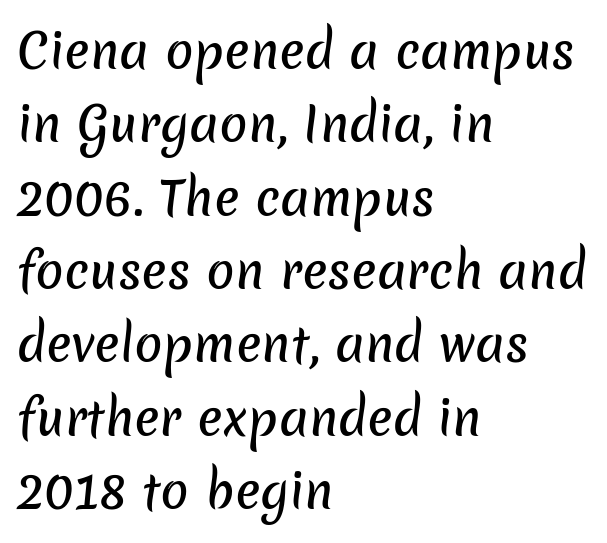
Note the varied advance widths — an 'i' is clearly narrower than an 'm'. The gaps between neighbouring characters are ordinary and unremarkable. A normal amount of white space separates one row of letters from the next. I'd call this a sans setting — the letters go barefoot. Alignment: flush left.
